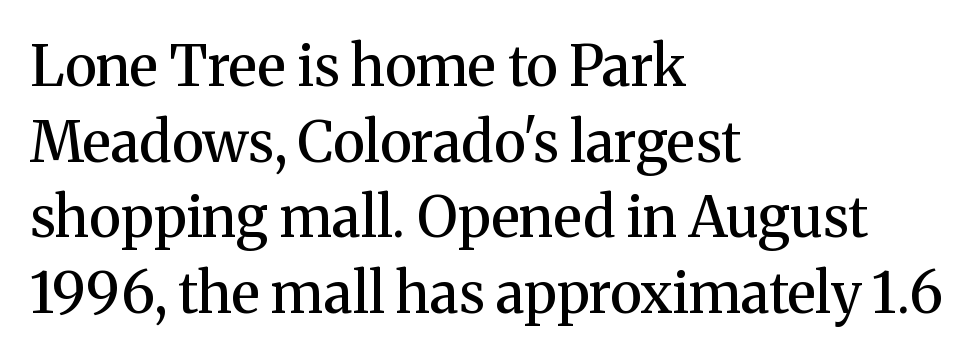
The rag falls on the right side of this text block. Is this a sans? No — the strokes have serifs. This block has exactly the height ordinary leading produces. Check the space under the baseline: it is left empty.
